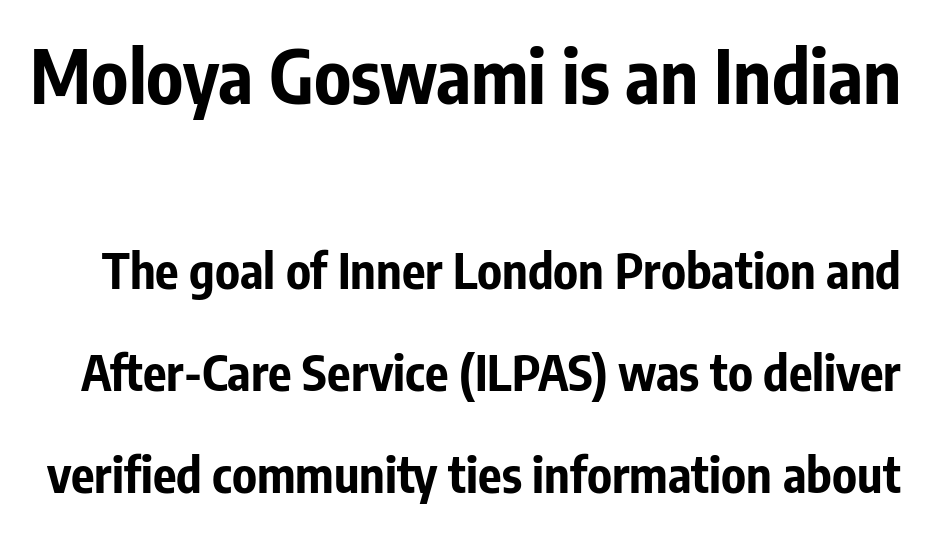
Q: Is the text bold? A: Yes.
Q: Is the text italic (slanted)? A: No, it is upright.
Q: Is the typeface a serif or a sans-serif typeface? A: Sans-serif.
Q: Is the text underlined? A: No.
Q: Is the spacing between letters normal or unusually wide? A: Normal.
Q: Is the spacing between lines tight, normal or loose? A: Loose.
Q: Which block of text is set in a larger size, the first (top) or the second (bottom)? A: The first (top) one.
Q: Width (condensed, normal, or wide)? A: Condensed.
Q: Stroke contrast? A: Low.
Q: x-height? A: Medium.
Q: Monospaced? A: No.
